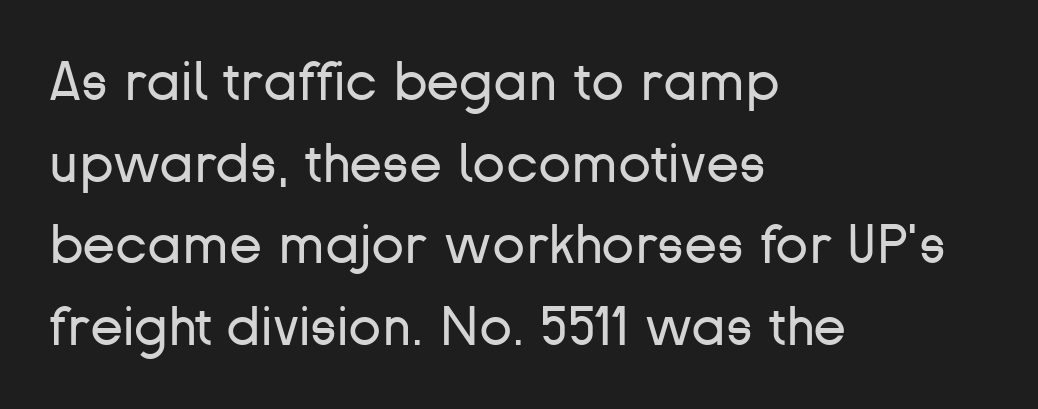
{"serif": "no", "italic": "no", "bold": "no", "weight": "regular", "width": "normal", "stroke_contrast": "low", "x_height": "medium", "monospaced": "no", "underline": "no", "align": "left", "line_spacing": "normal", "line_spacing_ratio": 1.51, "letter_spacing": "normal", "letter_spacing_em": 0.0, "glyph_px": 54}
